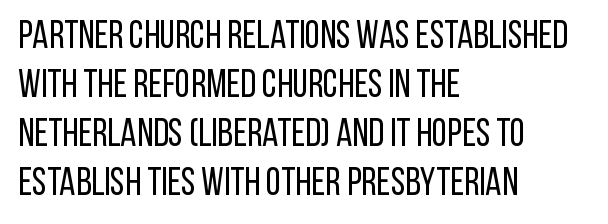
Q: Is the text bold? A: No.
Q: Is the text italic (slanted)? A: No, it is upright.
Q: Is the typeface a serif or a sans-serif typeface? A: Sans-serif.
Q: Is the text underlined? A: No.
Q: How is the paragraph aligned? A: Left-aligned.
Q: Is the spacing between letters normal or unusually wide? A: Normal.
Q: Is the spacing between lines tight, normal or loose? A: Normal.
Q: Width (condensed, normal, or wide)? A: Condensed.
Q: Stroke contrast? A: Low.
Q: x-height? A: Large.
Q: Monospaced? A: No.
